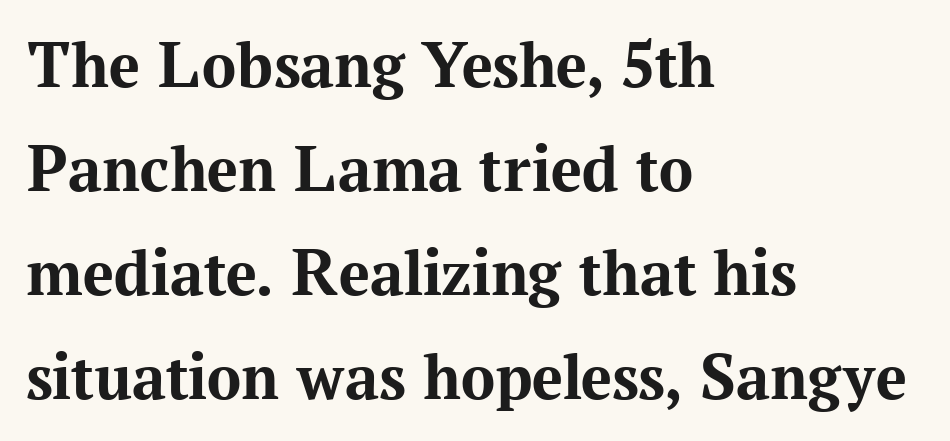
Quick note: underline off. Nothing unusual about the tracking: characters are spaced as the font intends. Typographically, this falls in the serif category. Vertical spacing — default. Looks like regular typesetting: each glyph gets only the width it needs. Is the type bold? Yes — the strokes are clearly thick and heavy.
